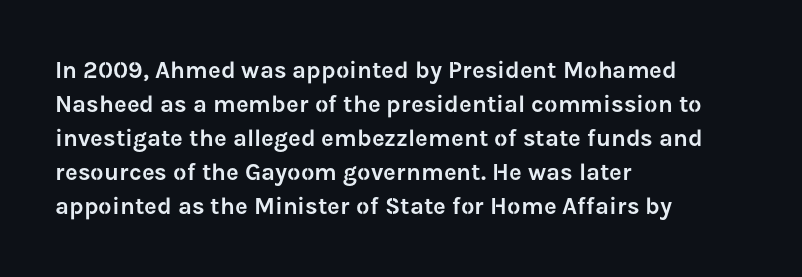
{"italic": "no", "underline": "no", "align": "left", "line_spacing": "normal", "line_spacing_ratio": 1.42, "letter_spacing": "normal", "letter_spacing_em": 0.0, "glyph_px": 24}
